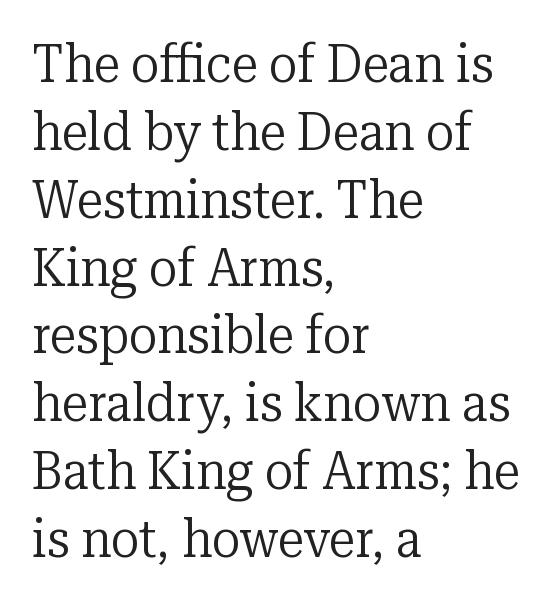
Beneath every word, the page is bare. The rendering uses natural spacing where letterforms have individual widths. The face looks like a standard text weight, possibly lighter. These lines sit exactly where default settings would place them. Every character sits straight up, as roman type does.
